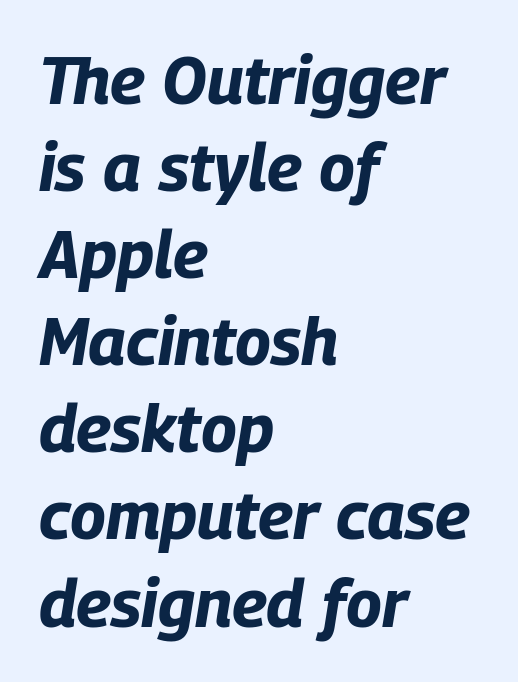
The image shows 67 px bold, condensed type, italic (leaning right); set left-aligned, normal line spacing (1.3x), normal letter spacing, not underlined; low stroke contrast and a large x-height.
